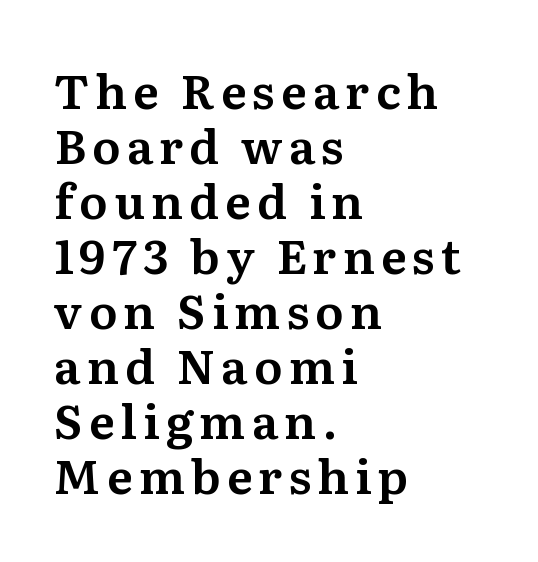
Q: Is the text italic (slanted)? A: No, it is upright.
Q: Is the typeface a serif or a sans-serif typeface? A: Serif.
Q: Is the text underlined? A: No.
Q: How is the paragraph aligned? A: Left-aligned.
Q: Width (condensed, normal, or wide)? A: Normal.
Q: Stroke contrast? A: Medium.
Q: x-height? A: Medium.
Q: Monospaced? A: No.
